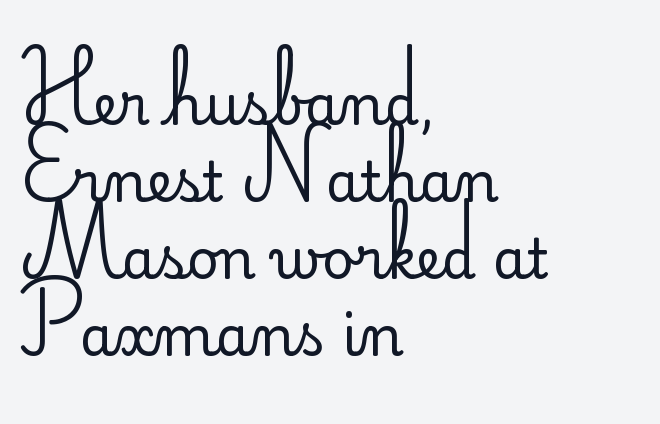
{"serif": "no", "italic": "no", "bold": "no", "weight": "regular", "width": "normal", "stroke_contrast": "low", "x_height": "small", "monospaced": "no", "underline": "no", "align": "left", "line_spacing": "normal", "line_spacing_ratio": 1.4, "letter_spacing": "normal", "letter_spacing_em": 0.0, "glyph_px": 55}
